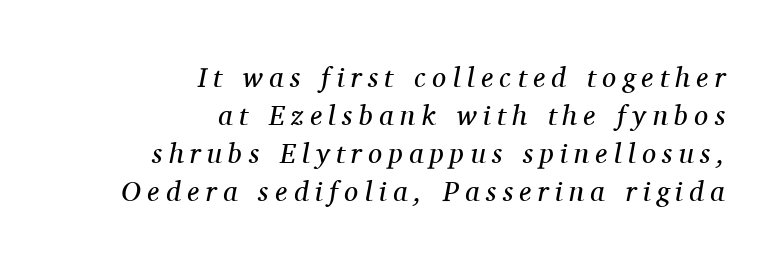
Q: Is the text bold? A: No.
Q: Is the text italic (slanted)? A: Yes, it leans right by about 11 degrees.
Q: Is the typeface a serif or a sans-serif typeface? A: Serif.
Q: Is the text underlined? A: No.
Q: How is the paragraph aligned? A: Right-aligned.
Q: Is the spacing between letters normal or unusually wide? A: Unusually wide.
Q: Is the spacing between lines tight, normal or loose? A: Normal.
Q: Width (condensed, normal, or wide)? A: Normal.
Q: Stroke contrast? A: Medium.
Q: x-height? A: Medium.
Q: Monospaced? A: No.
